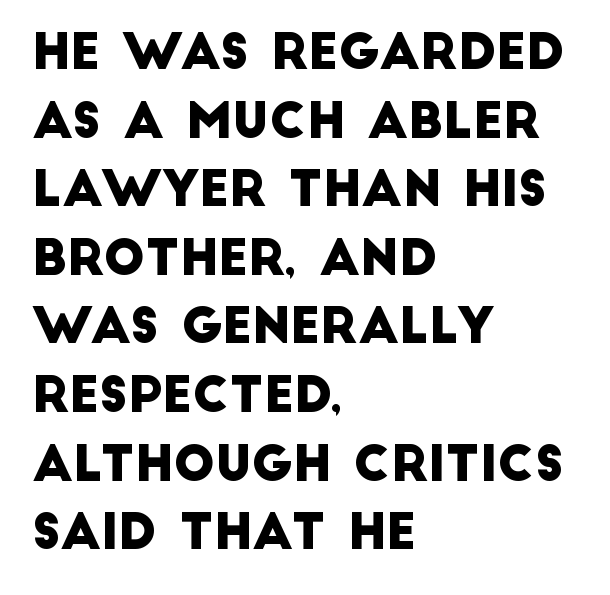
The image shows 49 px sans-serif type; set left-aligned, normal line spacing (1.4x), normal letter spacing, not underlined; low stroke contrast and a large x-height.
